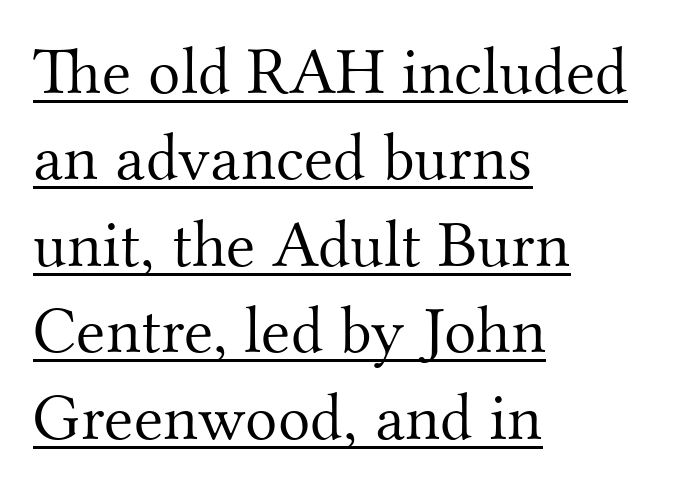
Q: Is the text bold? A: No.
Q: Is the text italic (slanted)? A: No, it is upright.
Q: Is the typeface a serif or a sans-serif typeface? A: Serif.
Q: Is the text underlined? A: Yes.
Q: How is the paragraph aligned? A: Left-aligned.
Q: Is the spacing between letters normal or unusually wide? A: Normal.
Q: Is the spacing between lines tight, normal or loose? A: Normal.
Q: Width (condensed, normal, or wide)? A: Normal.
Q: Stroke contrast? A: Medium.
Q: x-height? A: Small.
Q: Monospaced? A: No.
